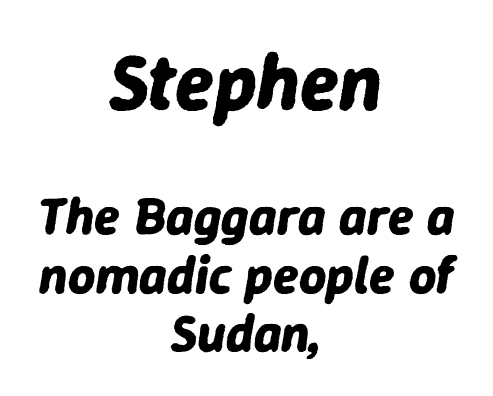
Q: Is the text bold? A: Yes.
Q: Is the text italic (slanted)? A: Yes, it leans right by about 9 degrees.
Q: Is the text underlined? A: No.
Q: How is the paragraph aligned? A: Centered.
Q: Is the spacing between letters normal or unusually wide? A: Normal.
Q: Is the spacing between lines tight, normal or loose? A: Tight.
Q: Which block of text is set in a larger size, the first (top) or the second (bottom)? A: The first (top) one.
Q: Width (condensed, normal, or wide)? A: Normal.
Q: Stroke contrast? A: Low.
Q: x-height? A: Medium.
Q: Monospaced? A: No.
